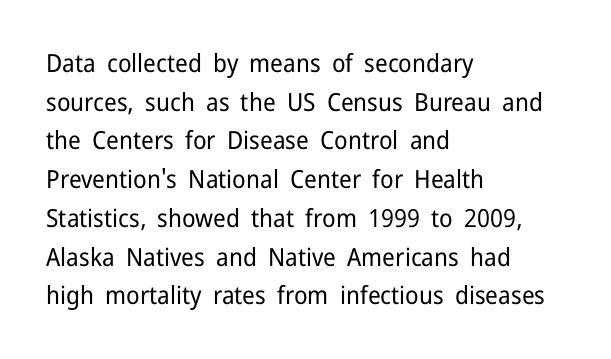
Notice how descenders clear the ascenders below comfortably — that's standard leading. Posture: vertical. Letter spacing: default. This rendering uses left alignment, leaving the right contour irregular.
